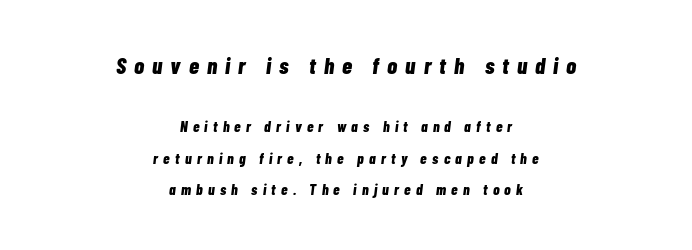
The image shows 23 px bold type, italic (leaning right); set centered, loose line spacing (2.09x), unusually wide letter spacing (+0.35 em), not underlined; the first (top) block is 1.53x larger.
